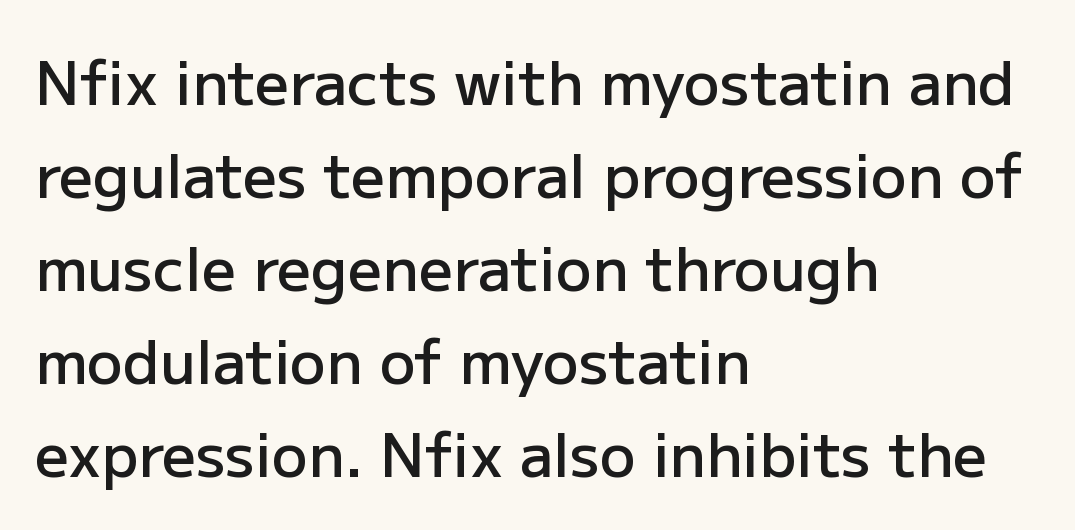
The image shows 60 px semibold sans-serif type, upright; set left-aligned, normal line spacing (1.55x), normal letter spacing, not underlined; low stroke contrast and a medium x-height.
